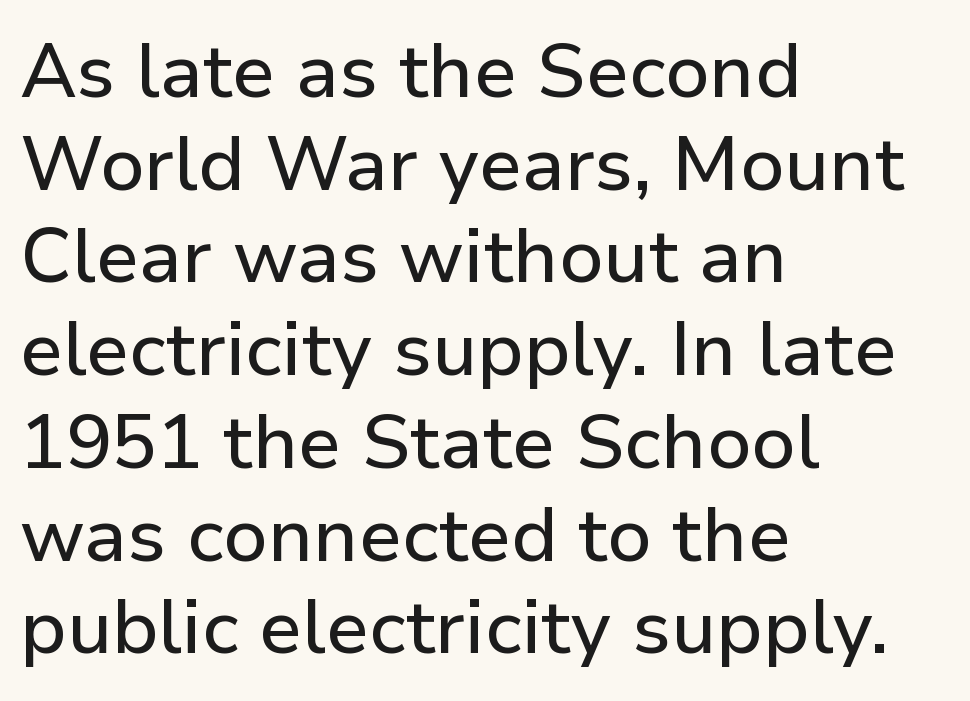
The image shows 76 px sans-serif type, upright; set left-aligned, line spacing 1.22x, normal letter spacing, not underlined; low stroke contrast and a medium x-height.
